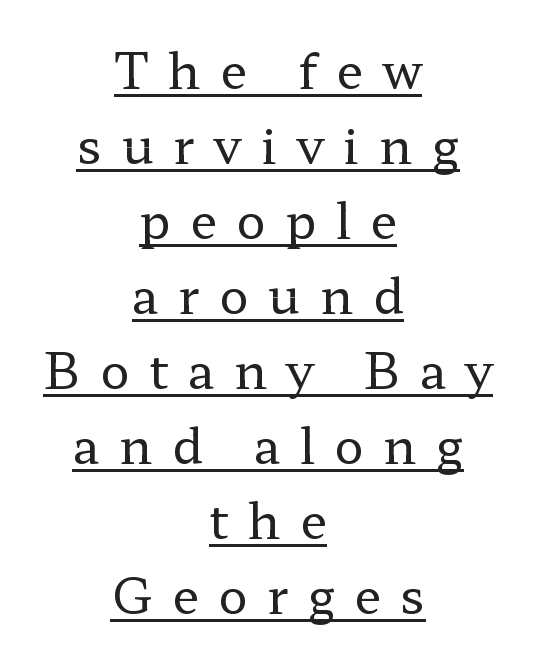
{"serif": "yes", "italic": "no", "bold": "no", "weight": "regular", "width": "wide", "stroke_contrast": "low", "x_height": "medium", "monospaced": "no", "underline": "yes", "align": "center", "line_spacing": "normal", "line_spacing_ratio": 1.53, "letter_spacing": "wide", "letter_spacing_em": 0.4, "glyph_px": 49}
